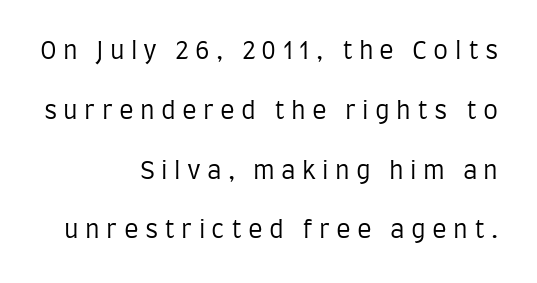
Q: Is the text bold? A: No.
Q: Is the text italic (slanted)? A: No, it is upright.
Q: Is the text underlined? A: No.
Q: How is the paragraph aligned? A: Right-aligned.
Q: Is the spacing between letters normal or unusually wide? A: Unusually wide.
Q: Is the spacing between lines tight, normal or loose? A: Loose.
